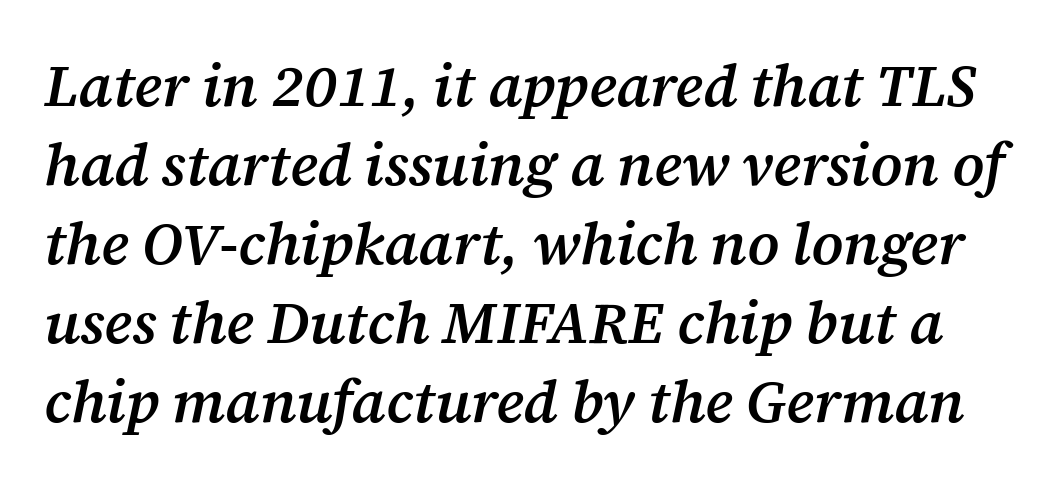
The image shows 59 px semibold serif type, italic (leaning right); set normal line spacing (1.34x), normal letter spacing, not underlined; medium stroke contrast and a medium x-height.
